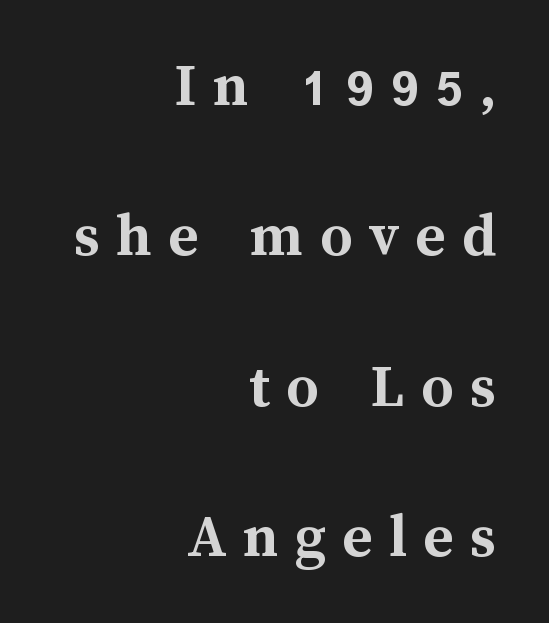
The image shows 64 px semibold type, upright; set right-aligned, loose line spacing (2.35x), unusually wide letter spacing (+0.25 em), not underlined; medium stroke contrast and a medium x-height.
